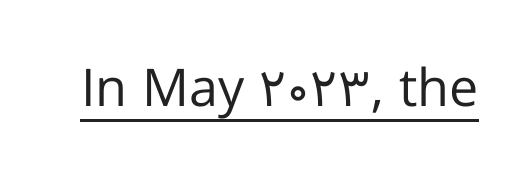
The image shows 52 px regular-weight sans-serif type, upright; set normal letter spacing, underlined; low stroke contrast and a medium x-height.
